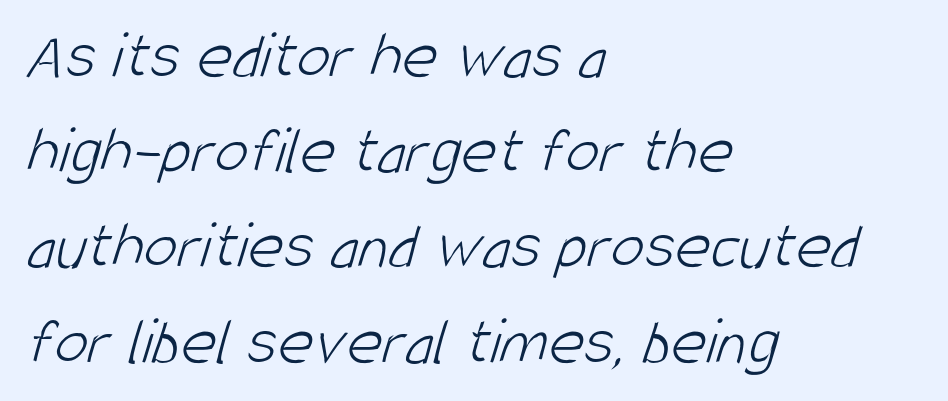
{"serif": "no", "bold": "no", "weight": "light", "width": "condensed", "stroke_contrast": "low", "x_height": "large", "monospaced": "no", "underline": "no", "align": "left", "line_spacing": "normal", "line_spacing_ratio": 1.4, "letter_spacing": "normal", "letter_spacing_em": 0.0, "glyph_px": 68}
